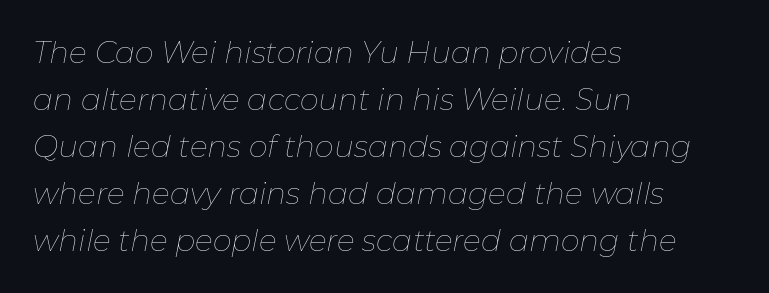
The rows are spaced the way most documents space them. The letters look calm and open, with moderate or lighter stems. Default kerning and tracking; the words read as compact shapes. Decoration check: the copy has no underline.
